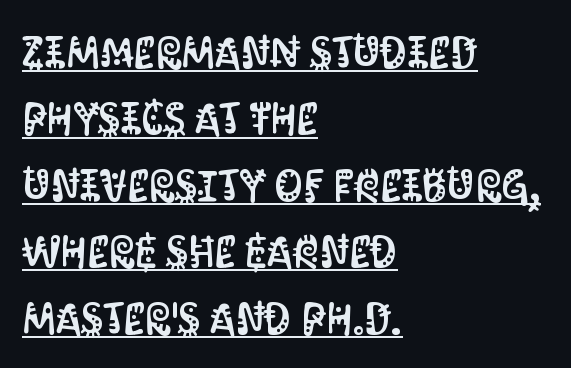
The paragraph shown leans on its left margin. These characters rest on top of a visible drawn line. Caption: standard tracking, unaltered. This sample uses an upright cut, with every glyph sitting square on the baseline. Look at the bottom of the vertical strokes: they stop flat, with no serifs.
